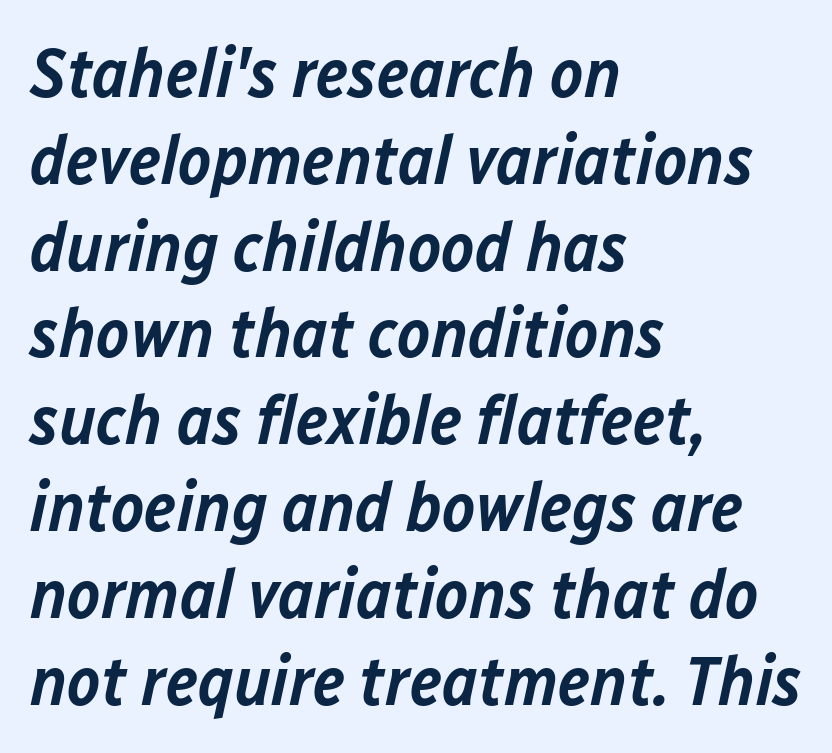
{"italic": "yes", "lean": "right", "slant_degrees": 12, "bold": "semi", "weight": "semibold", "width": "normal", "stroke_contrast": "low", "x_height": "medium", "monospaced": "no", "underline": "no", "align": "left", "line_spacing_ratio": 1.24, "letter_spacing": "normal", "letter_spacing_em": 0.0, "glyph_px": 70}
